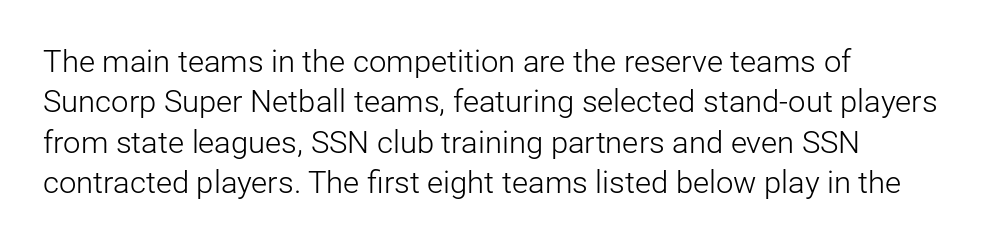
Q: Is the text bold? A: No.
Q: Is the text italic (slanted)? A: No, it is upright.
Q: Is the typeface a serif or a sans-serif typeface? A: Sans-serif.
Q: Is the text underlined? A: No.
Q: Is the spacing between letters normal or unusually wide? A: Normal.
Q: Is the spacing between lines tight, normal or loose? A: Normal.
Q: Width (condensed, normal, or wide)? A: Normal.
Q: Stroke contrast? A: Low.
Q: x-height? A: Medium.
Q: Monospaced? A: No.
